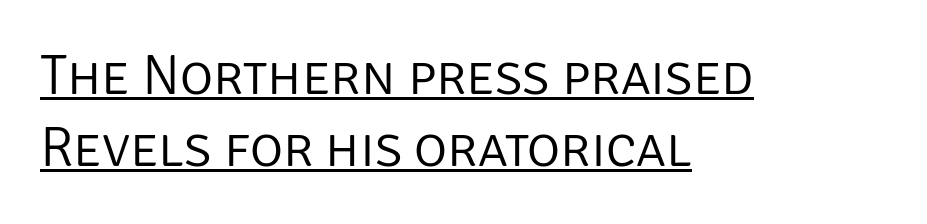
Q: Is the text bold? A: No.
Q: Is the text italic (slanted)? A: No, it is upright.
Q: Is the typeface a serif or a sans-serif typeface? A: Sans-serif.
Q: Is the text underlined? A: Yes.
Q: How is the paragraph aligned? A: Left-aligned.
Q: Is the spacing between letters normal or unusually wide? A: Normal.
Q: Is the spacing between lines tight, normal or loose? A: Normal.
Q: Width (condensed, normal, or wide)? A: Normal.
Q: Stroke contrast? A: Low.
Q: x-height? A: Large.
Q: Monospaced? A: No.
